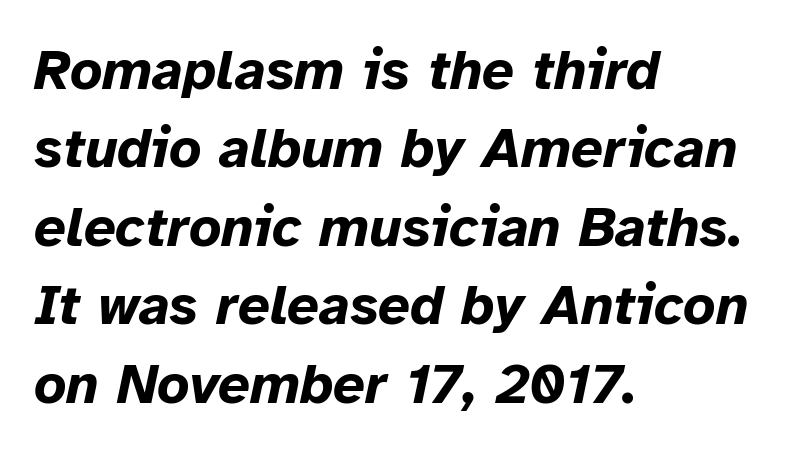
Baseline-to-baseline distance is the conventional proportion of letter height. Reading down the block, your eye returns to a fixed left position each line. Heavy, bold letterforms. The letters sit at their default tracking, neither squeezed nor spread.
